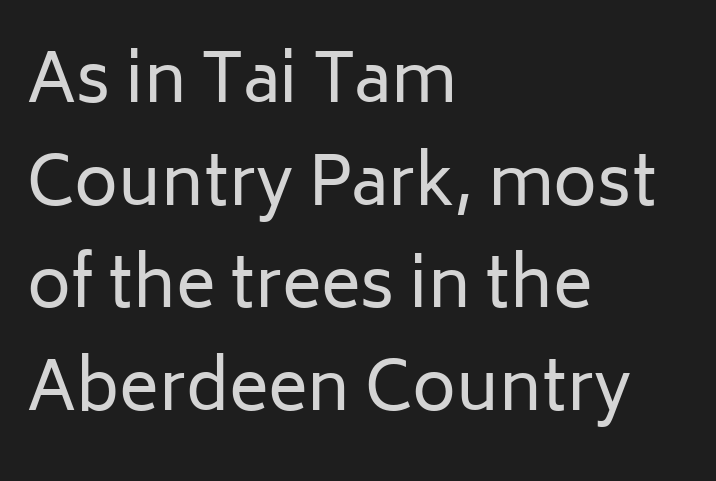
Q: Is the text bold? A: No.
Q: Is the text italic (slanted)? A: No, it is upright.
Q: Is the typeface a serif or a sans-serif typeface? A: Sans-serif.
Q: Is the text underlined? A: No.
Q: How is the paragraph aligned? A: Left-aligned.
Q: Is the spacing between letters normal or unusually wide? A: Normal.
Q: Is the spacing between lines tight, normal or loose? A: Normal.
Q: Width (condensed, normal, or wide)? A: Normal.
Q: Stroke contrast? A: Low.
Q: x-height? A: Medium.
Q: Monospaced? A: No.
